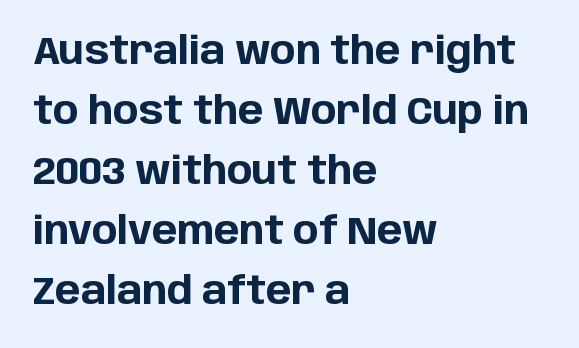
The image shows 38 px bold sans-serif type, upright; set left-aligned, normal line spacing (1.58x), normal letter spacing, not underlined; low stroke contrast and a large x-height.
